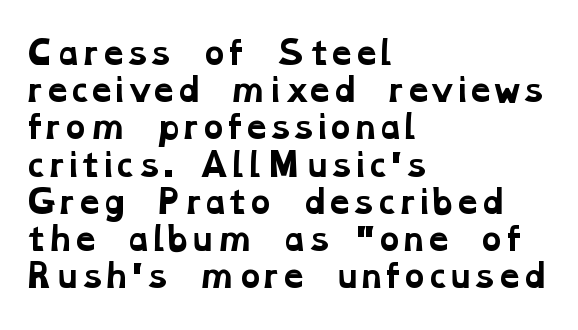
Horizontally, the lines are justified to the leading edge only. This sample uses plain, unmodified letter spacing. Nobody drew a line under any word here. The face used here is proportionally spaced, like ordinary book or web type. Strong, thick strokes mark this as bold type. Does the type have serifs? Yes, each stem ends in a small foot.
